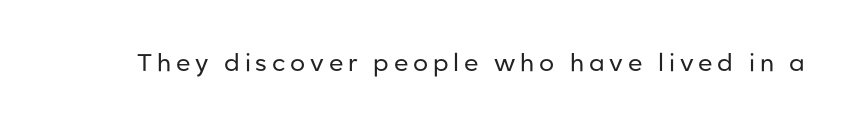
{"italic": "no", "bold": "no", "underline": "no", "letter_spacing": "wide", "letter_spacing_em": 0.2, "glyph_px": 24}
